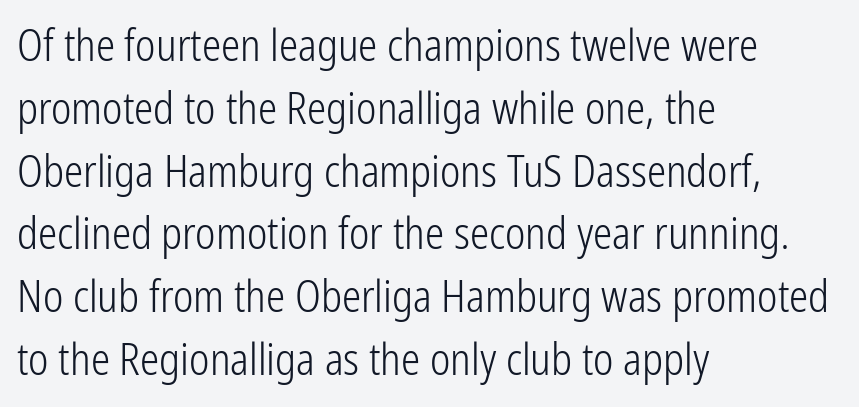
The area under the type is left untouched. Stem width sits at or under what a default text font uses. Tall strokes in this sample are plumb rather than angled. Compared with typical body copy, the letter spacing here is the same. Caption: multi-line text, flush left, ragged right.
